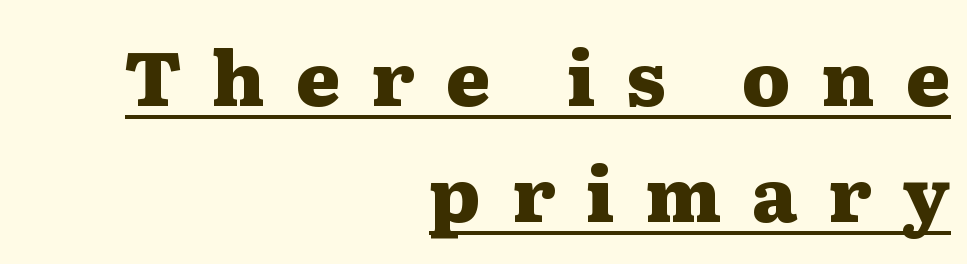
Notice how thick the strokes are: this is what a full bold looks like. Posture: straight, roman, zero tilt. Looks like regular typesetting: each glyph gets only the width it needs. Horizontal bands of white between lines are of average thickness.
